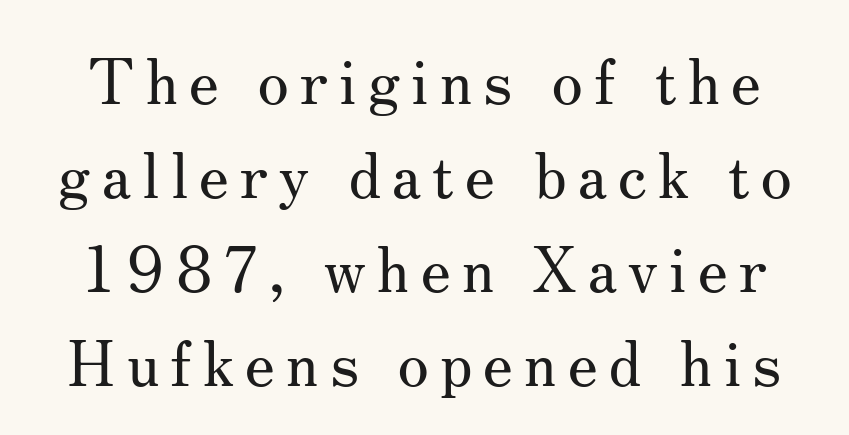
Regarding leading, the lines here are spaced in the standard way. Vertical stems look standard width or narrower in stroke. Check the space under the baseline: it is left empty. I'd call this a serif setting — the letters wear small feet.
